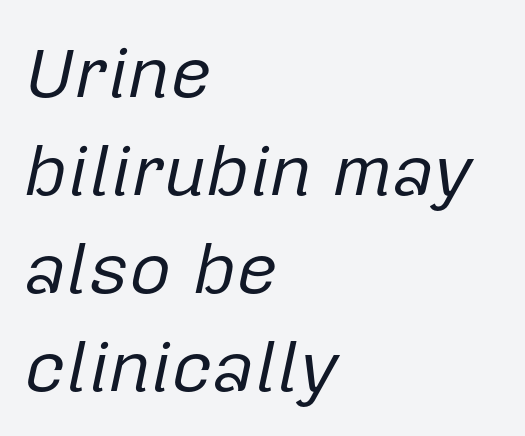
{"italic": "yes", "lean": "right", "slant_degrees": 12, "bold": "no", "weight": "regular", "width": "normal", "stroke_contrast": "low", "x_height": "medium", "monospaced": "no", "underline": "no", "align": "left", "line_spacing": "normal", "line_spacing_ratio": 1.36, "letter_spacing": "normal", "letter_spacing_em": 0.0, "glyph_px": 72}
